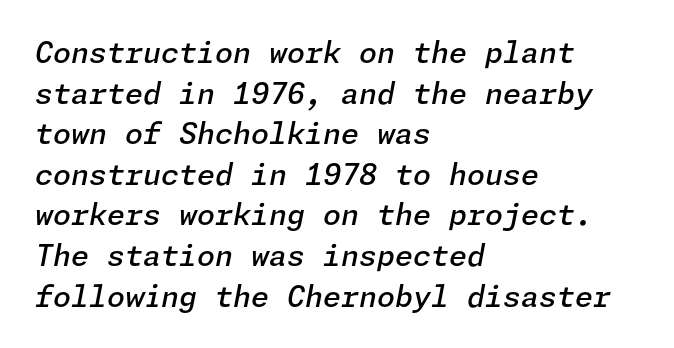
Q: Is the text bold? A: Semi-bold.
Q: Is the text italic (slanted)? A: Yes, it leans right by about 11 degrees.
Q: Is the text underlined? A: No.
Q: How is the paragraph aligned? A: Left-aligned.
Q: Is the spacing between letters normal or unusually wide? A: Normal.
Q: Is the spacing between lines tight, normal or loose? A: Normal.
Q: Width (condensed, normal, or wide)? A: Normal.
Q: Stroke contrast? A: Low.
Q: x-height? A: Medium.
